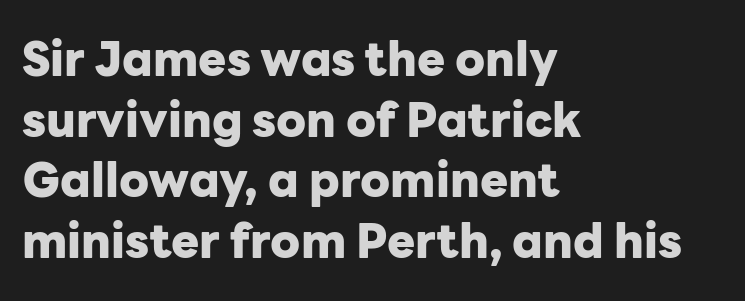
The image shows 47 px heavy sans-serif type, upright; set left-aligned, normal line spacing (1.29x), normal letter spacing, not underlined; low stroke contrast and a medium x-height.
